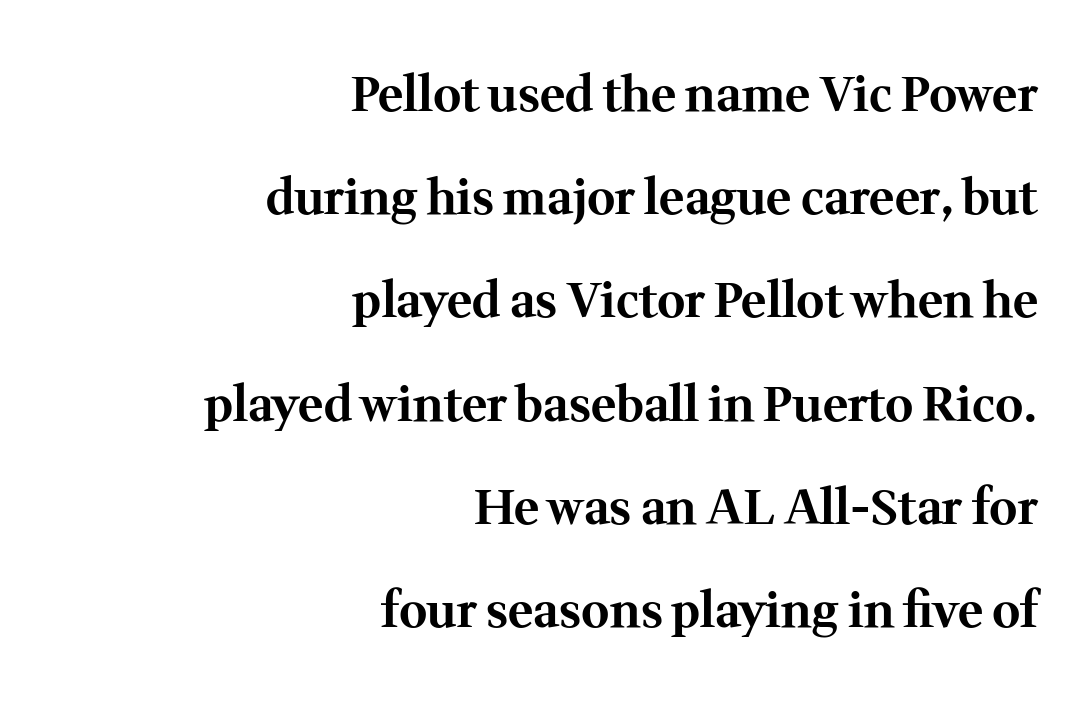
Honestly, there is no underline to notice here at all. These lines stand farther apart than default settings would place them. The letters stand upright; this is a roman face. Nobody touched the tracking dial on this one. Check where the strokes stop: tiny serifs finish them off. Heavy, bold letterforms.
